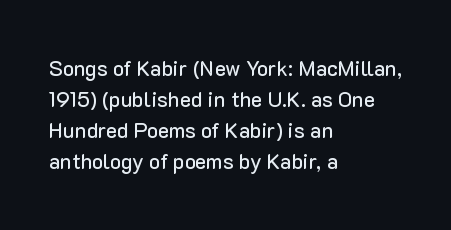
Q: Is the text italic (slanted)? A: No, it is upright.
Q: Is the text underlined? A: No.
Q: How is the paragraph aligned? A: Left-aligned.
Q: Is the spacing between letters normal or unusually wide? A: Normal.
Q: Is the spacing between lines tight, normal or loose? A: Normal.
